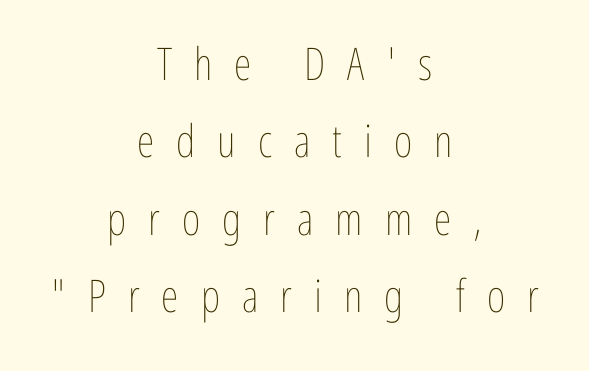
This sample uses expanded letter spacing, leaving extra air between glyphs. The passage shown is not underscored anywhere. The lettering holds an erect, upright posture throughout. Looks like regular typesetting: each glyph gets only the width it needs. Centered paragraph, ragged on both sides. The characters are drawn with everyday or finer stroke widths.
